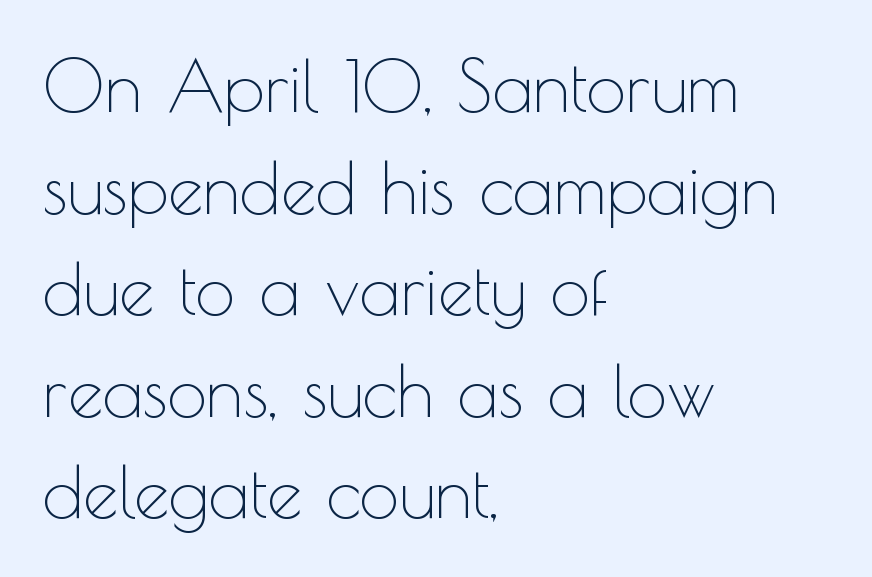
The image shows 71 px thin sans-serif type, upright; set left-aligned, normal line spacing (1.43x), normal letter spacing, not underlined; a small x-height.
